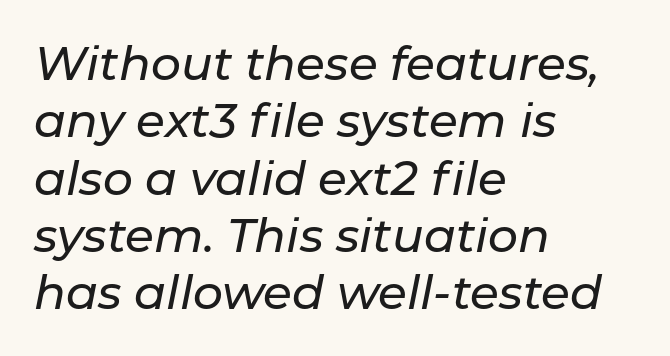
{"italic": "yes", "lean": "right", "slant_degrees": 11, "width": "normal", "stroke_contrast": "low", "x_height": "medium", "monospaced": "no", "underline": "no", "align": "left", "line_spacing_ratio": 1.22, "letter_spacing": "normal", "letter_spacing_em": 0.0, "glyph_px": 47}
